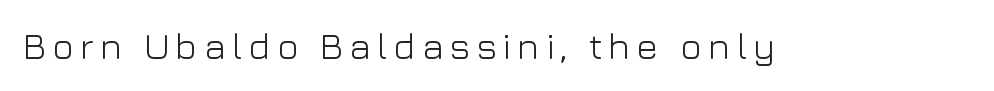
A typesetter would label this face a sans. No word sits above an underline. Upright lettering throughout. Varying glyph widths throughout — classic text-font behaviour. Heft: none added — not bold.
